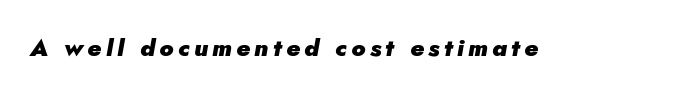
Q: Is the text bold? A: Yes.
Q: Is the text italic (slanted)? A: Yes, it leans right by about 5 degrees.
Q: Is the text underlined? A: No.
